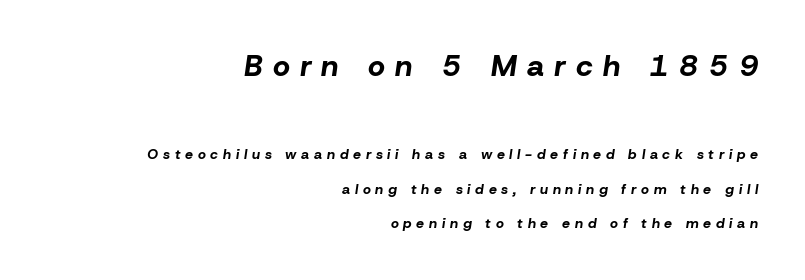
The text carries the slant typical of an italic or oblique font. In this sample the first text group is rendered at the bigger scale. The sample has been set heavy, in full bold. Is the letter spacing exaggerated? Yes — the characters are pushed far apart. The baseline area is clear.
